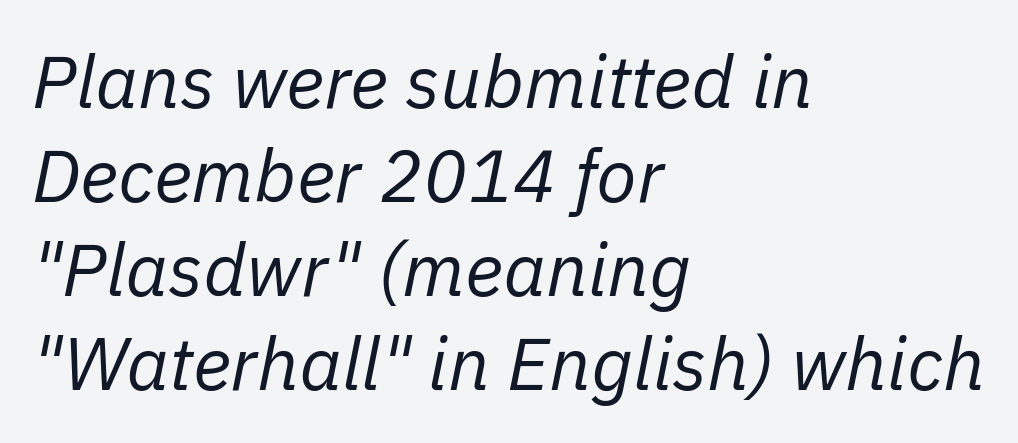
Varying glyph widths throughout — classic text-font behaviour. Posture: slanted. Observe the ordinary spacing: letters are neighbours, not strangers. Is the stroke heavy? The answer is a plain regular-or-lighter.
